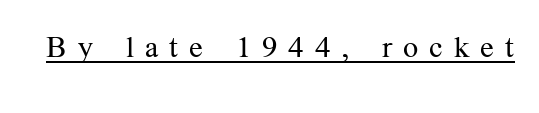
{"serif": "yes", "italic": "no", "bold": "no", "weight": "regular", "width": "normal", "stroke_contrast": "medium", "x_height": "medium", "monospaced": "no", "underline": "yes", "letter_spacing": "wide", "letter_spacing_em": 0.37, "glyph_px": 30}
